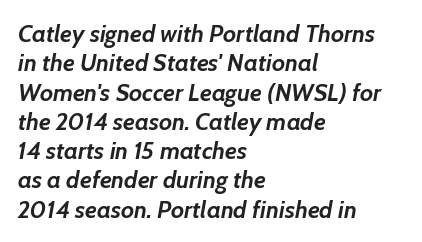
{"italic": "yes", "lean": "right", "slant_degrees": 7, "bold": "yes", "underline": "no", "align": "left", "line_spacing_ratio": 1.22, "letter_spacing": "normal", "letter_spacing_em": 0.0, "glyph_px": 24}
